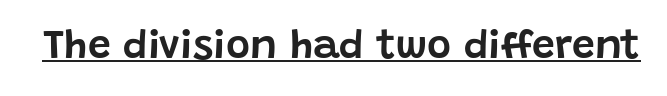
Q: Is the text italic (slanted)? A: No, it is upright.
Q: Is the typeface a serif or a sans-serif typeface? A: Sans-serif.
Q: Is the text underlined? A: Yes.
Q: Is the spacing between letters normal or unusually wide? A: Normal.
Q: Width (condensed, normal, or wide)? A: Normal.
Q: Stroke contrast? A: Low.
Q: x-height? A: Large.
Q: Monospaced? A: No.
